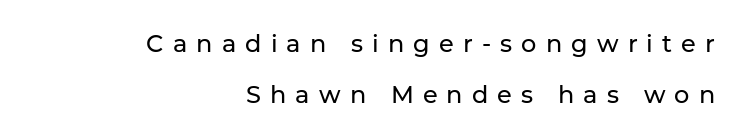
The image shows 24 px text type, upright; set right-aligned, loose line spacing (2.14x), unusually wide letter spacing (+0.38 em), not underlined.
